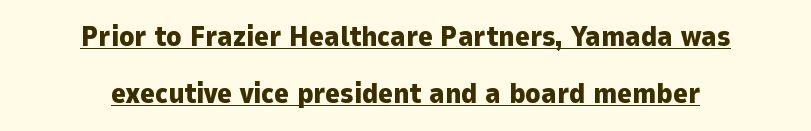
{"serif": "no", "italic": "no", "bold": "yes", "weight": "heavy", "width": "normal", "stroke_contrast": "low", "x_height": "medium", "monospaced": "no", "underline": "yes", "align": "center", "line_spacing": "loose", "line_spacing_ratio": 2.04, "letter_spacing": "normal", "letter_spacing_em": 0.0, "glyph_px": 28}
